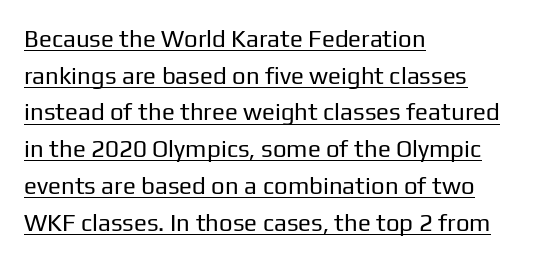
Somebody hit Ctrl+U on this one — the words are underlined. Characters remain perfectly vertical along every line. Reading down the block, your eye returns to a fixed left position each line. The letters sit at their default tracking, neither squeezed nor spread. Summary of vertical rhythm: regular, with standard interline spacing. Stroke mass is kept to a normal reading level or below.
